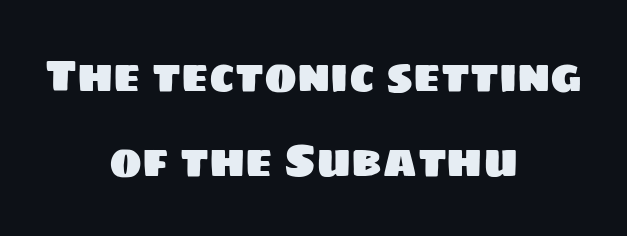
{"serif": "no", "width": "normal", "stroke_contrast": "low", "x_height": "large", "monospaced": "no", "underline": "no", "align": "center", "line_spacing": "loose", "line_spacing_ratio": 1.93, "letter_spacing": "normal", "letter_spacing_em": 0.0, "glyph_px": 44}
